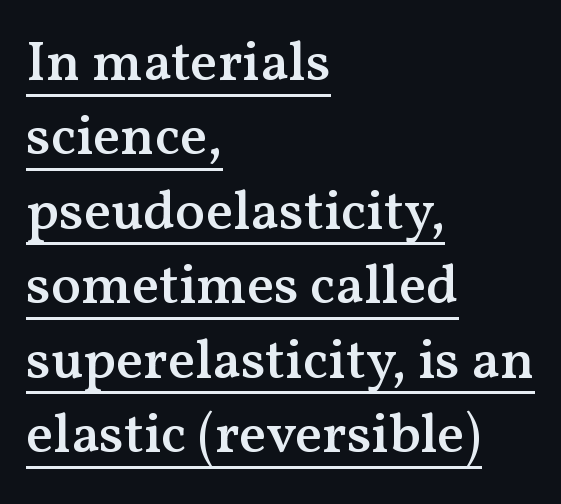
{"serif": "yes", "italic": "no", "bold": "semi", "weight": "semibold", "width": "normal", "stroke_contrast": "medium", "x_height": "medium", "monospaced": "no", "underline": "yes", "align": "left", "line_spacing": "normal", "line_spacing_ratio": 1.33, "letter_spacing": "normal", "letter_spacing_em": 0.0, "glyph_px": 56}
